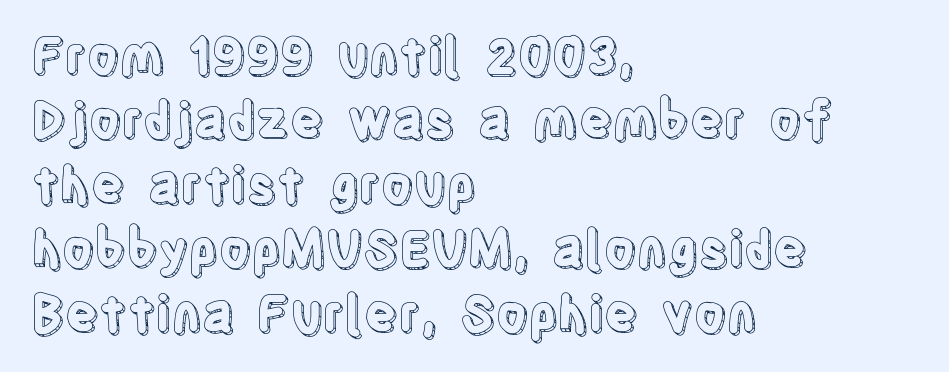
{"italic": "no", "width": "condensed", "x_height": "large", "monospaced": "no", "underline": "no", "align": "left", "line_spacing": "normal", "line_spacing_ratio": 1.29, "letter_spacing": "normal", "letter_spacing_em": 0.0, "glyph_px": 50}
